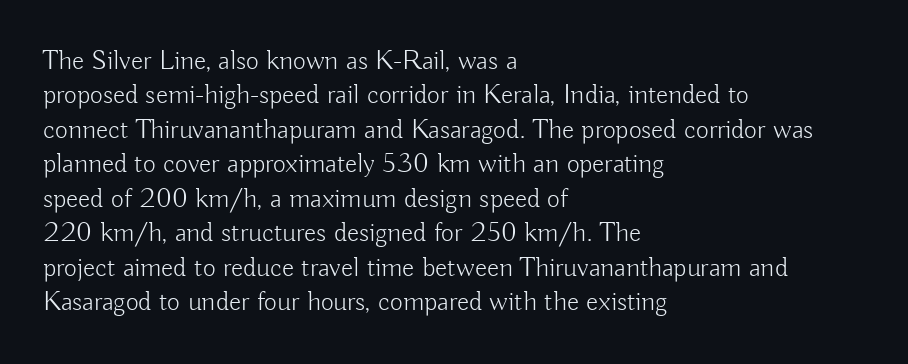
The image shows 28 px light sans-serif type, upright; set left-aligned, line spacing 1.23x, normal letter spacing, not underlined; low stroke contrast and a small x-height.
